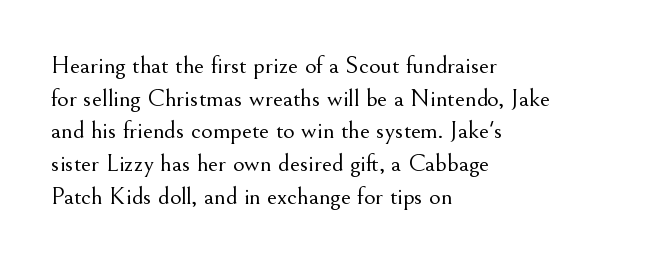
{"italic": "no", "bold": "no", "underline": "no", "align": "left", "line_spacing": "normal", "line_spacing_ratio": 1.31, "letter_spacing": "normal", "letter_spacing_em": 0.0, "glyph_px": 25}
